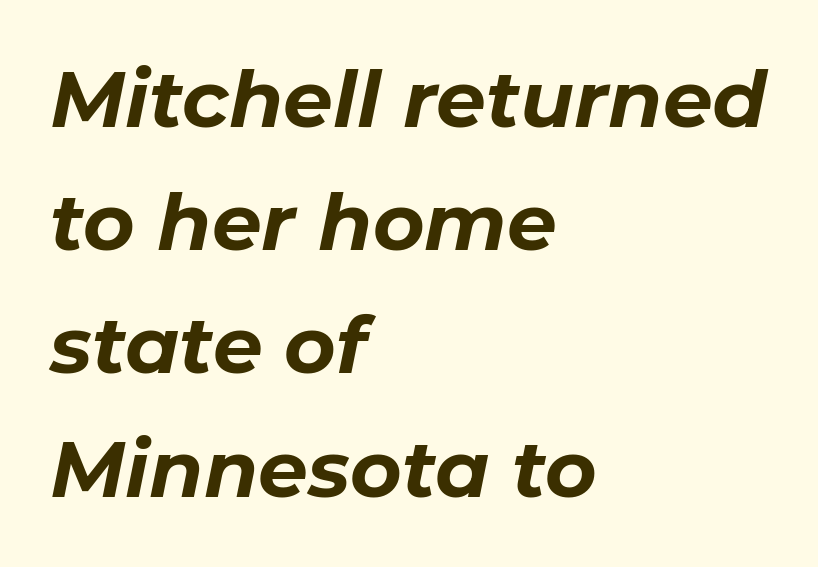
The image shows 79 px bold type, italic (leaning right); set left-aligned, normal line spacing (1.56x), normal letter spacing, not underlined; low stroke contrast and a medium x-height.
